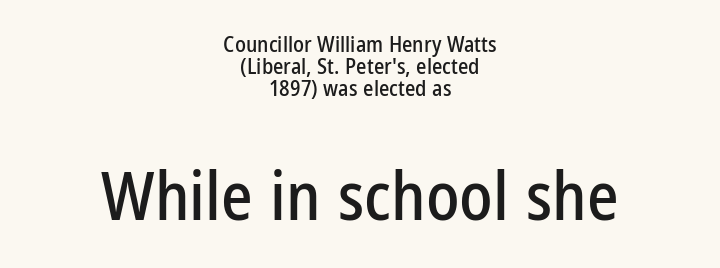
The image shows 67 px condensed sans-serif type, upright; set centered, tight line spacing (1.0x), normal letter spacing, not underlined; the second (bottom) block is 3.05x larger; low stroke contrast and a medium x-height.
